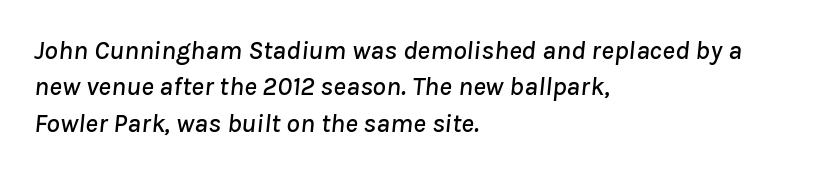
{"italic": "yes", "lean": "right", "slant_degrees": 8, "underline": "no", "align": "left", "line_spacing": "normal", "line_spacing_ratio": 1.35, "letter_spacing": "normal", "letter_spacing_em": 0.0, "glyph_px": 27}
